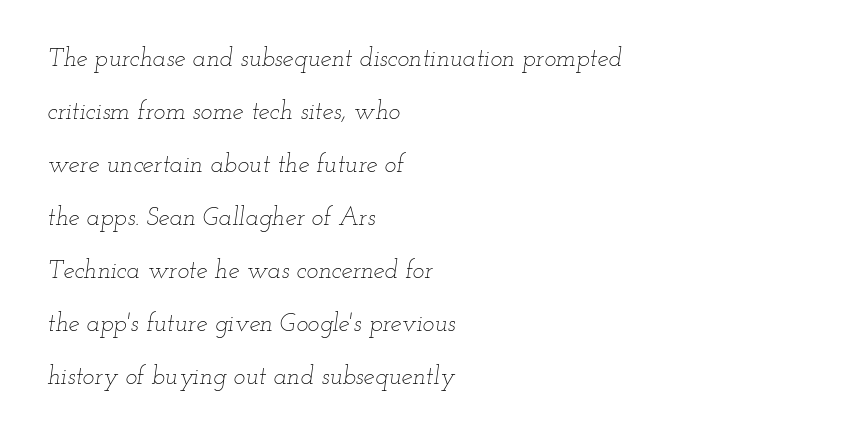
Q: Is the text bold? A: No.
Q: Is the text italic (slanted)? A: Yes, it leans right by about 12 degrees.
Q: Is the text underlined? A: No.
Q: How is the paragraph aligned? A: Left-aligned.
Q: Is the spacing between letters normal or unusually wide? A: Normal.
Q: Is the spacing between lines tight, normal or loose? A: Loose.
